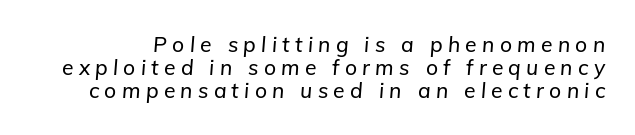
Q: Is the text italic (slanted)? A: Yes, it leans right by about 5 degrees.
Q: Is the text underlined? A: No.
Q: Is the spacing between letters normal or unusually wide? A: Unusually wide.
Q: Is the spacing between lines tight, normal or loose? A: Tight.
